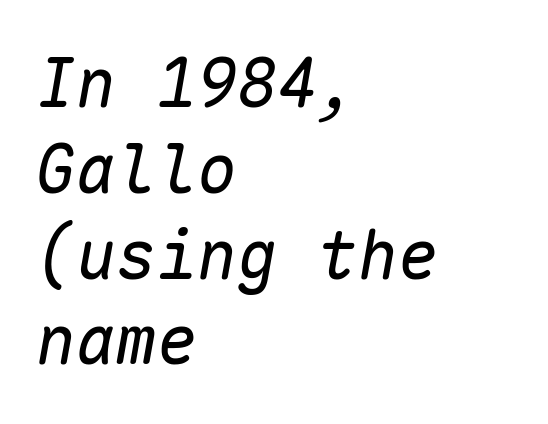
Monospaced: the letters line up in strict vertical columns. These lines are set flush left with a ragged right edge. Between one letter and the next there's only the usual sliver of space. If you drew a line through each stem, it would be angled. The passage shown is not underscored anywhere.
